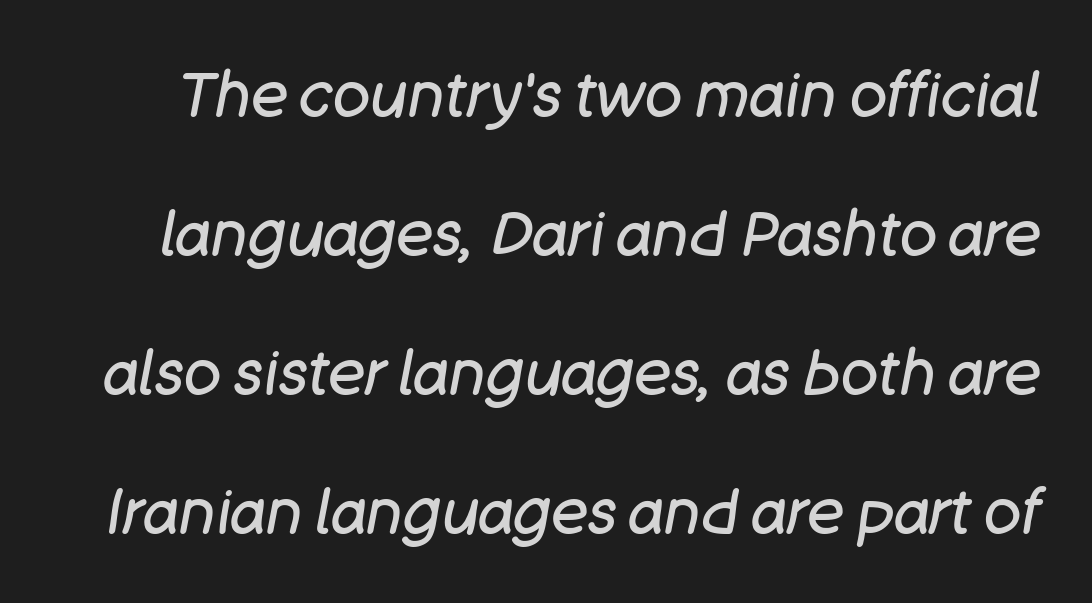
{"italic": "yes", "lean": "right", "slant_degrees": 11, "bold": "no", "weight": "regular", "width": "normal", "stroke_contrast": "low", "x_height": "large", "monospaced": "no", "underline": "no", "line_spacing": "loose", "line_spacing_ratio": 2.24, "letter_spacing": "normal", "letter_spacing_em": 0.0, "glyph_px": 62}
